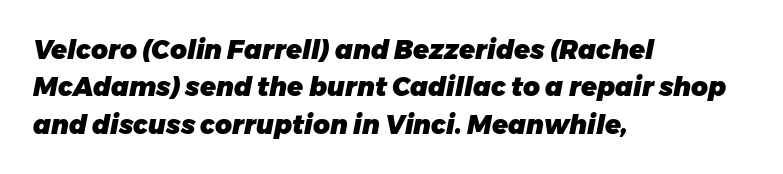
The image shows 26 px bold type, italic (leaning right); set left-aligned, normal line spacing (1.44x), normal letter spacing, not underlined.
